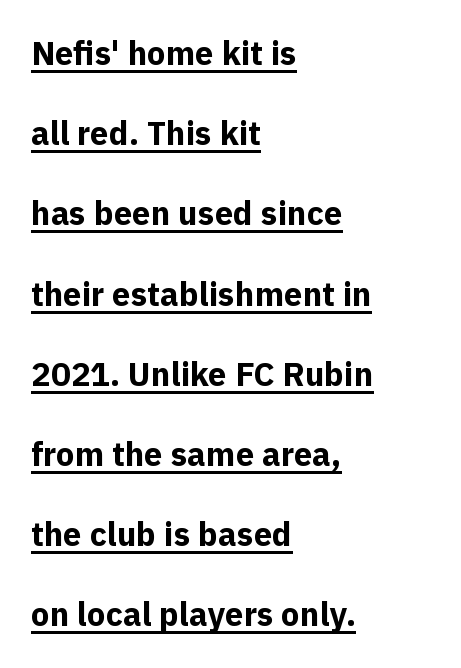
The image shows 33 px bold sans-serif type, upright; set left-aligned, loose line spacing (2.43x), normal letter spacing, underlined; a medium x-height.
